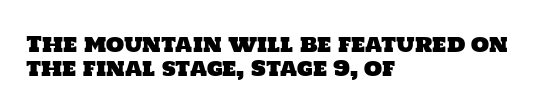
{"underline": "no", "align": "left", "line_spacing": "tight", "line_spacing_ratio": 1.12, "letter_spacing": "normal", "letter_spacing_em": 0.0, "glyph_px": 21}
